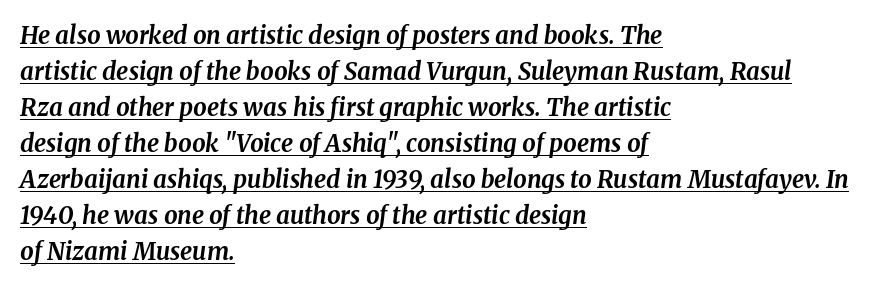
Q: Is the text bold? A: Yes.
Q: Is the text italic (slanted)? A: Yes, it leans right by about 8 degrees.
Q: Is the text underlined? A: Yes.
Q: How is the paragraph aligned? A: Left-aligned.
Q: Is the spacing between letters normal or unusually wide? A: Normal.
Q: Is the spacing between lines tight, normal or loose? A: Normal.
